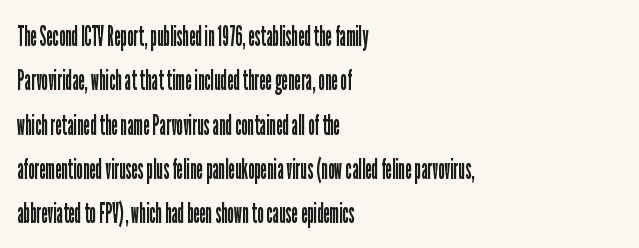
{"serif": "no", "italic": "no", "bold": "no", "weight": "regular", "width": "condensed", "stroke_contrast": "low", "x_height": "medium", "monospaced": "no", "underline": "no", "align": "left", "line_spacing": "normal", "line_spacing_ratio": 1.53, "letter_spacing": "normal", "letter_spacing_em": 0.0, "glyph_px": 29}
